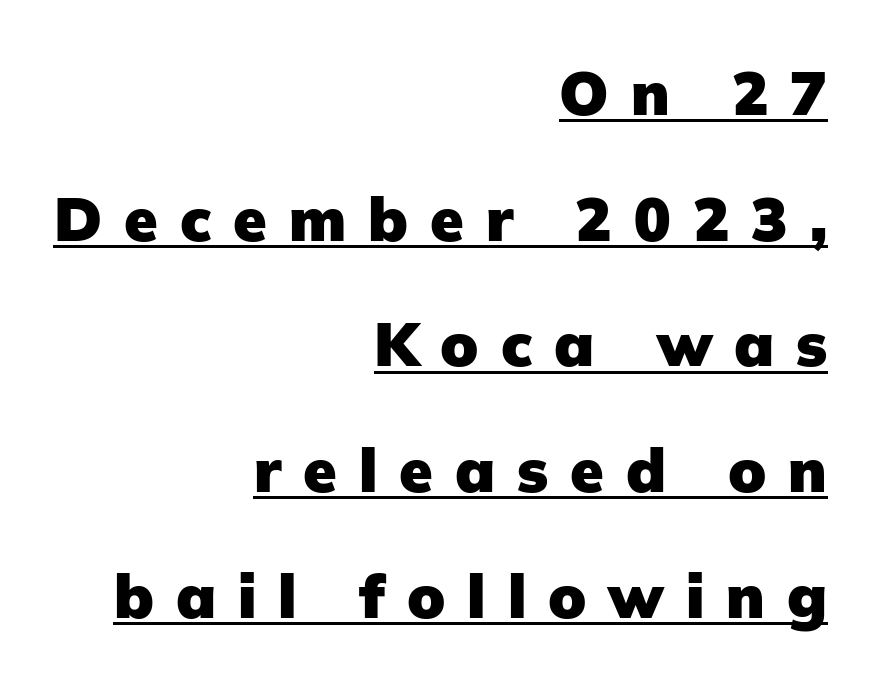
{"serif": "no", "italic": "no", "bold": "yes", "weight": "heavy", "width": "normal", "stroke_contrast": "low", "x_height": "medium", "monospaced": "no", "underline": "yes", "align": "right", "line_spacing": "loose", "line_spacing_ratio": 2.06, "letter_spacing": "wide", "letter_spacing_em": 0.36, "glyph_px": 61}
